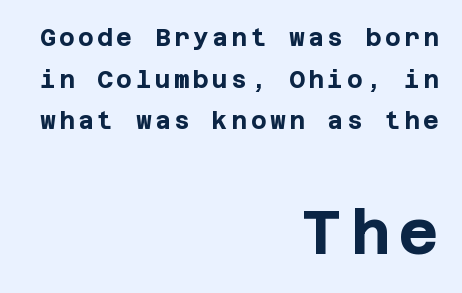
The string is rendered with underlining switched off. This sample uses an upright cut, with every glyph sitting square on the baseline. If you squint, the bottom block still reads clearly — it's the larger of the two. If you drew a ruler down the right edge, every line would touch it. A dark, heavy texture on the line: the type is bold.
